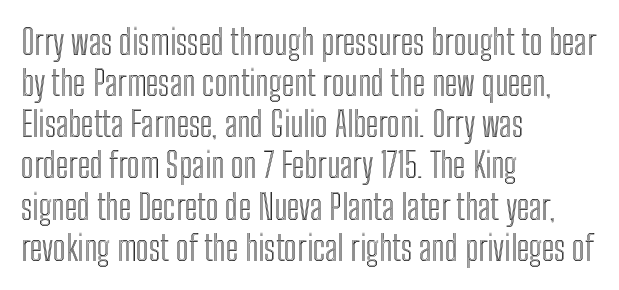
The image shows 34 px condensed type, upright; set left-aligned, line spacing 1.21x, normal letter spacing, not underlined; a medium x-height.
